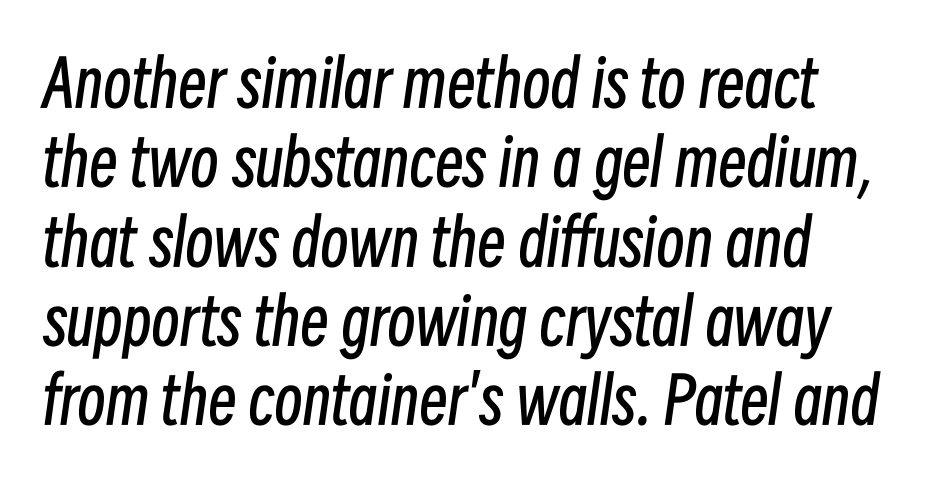
The image shows 64 px regular-weight, condensed type, italic (leaning right); set line spacing 1.24x, normal letter spacing, not underlined; low stroke contrast and a medium x-height.
